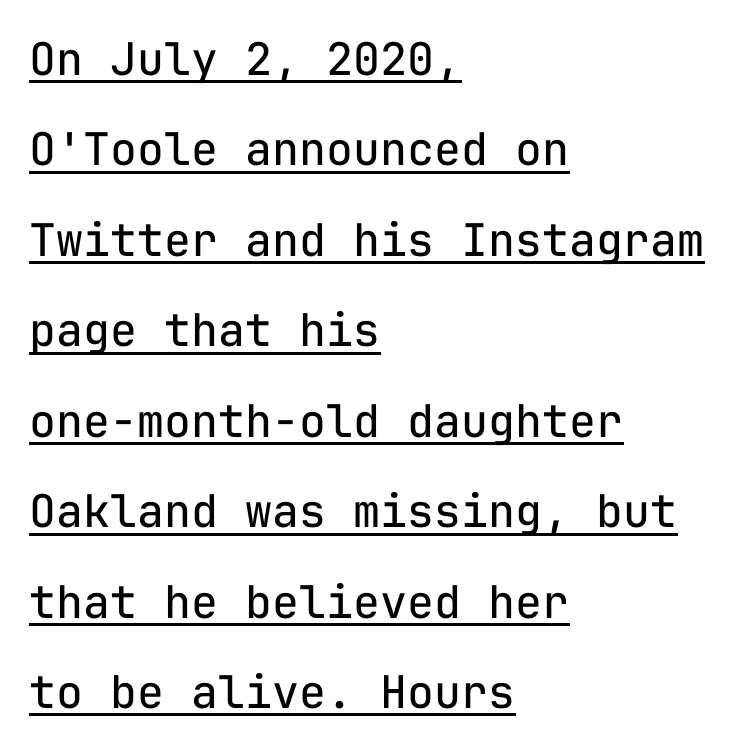
Q: Is the text bold? A: No.
Q: Is the text italic (slanted)? A: No, it is upright.
Q: Is the typeface a serif or a sans-serif typeface? A: Sans-serif.
Q: Is the text underlined? A: Yes.
Q: How is the paragraph aligned? A: Left-aligned.
Q: Is the spacing between letters normal or unusually wide? A: Normal.
Q: Is the spacing between lines tight, normal or loose? A: Loose.
Q: Width (condensed, normal, or wide)? A: Normal.
Q: Stroke contrast? A: Low.
Q: x-height? A: Medium.
Q: Monospaced? A: Yes.
